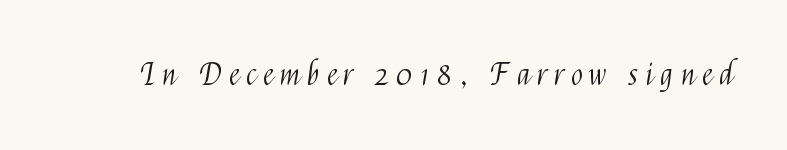
{"serif": "no", "bold": "no", "weight": "light", "width": "condensed", "stroke_contrast": "medium", "x_height": "medium", "monospaced": "no", "underline": "no", "letter_spacing": "wide", "letter_spacing_em": 0.24, "glyph_px": 31}
